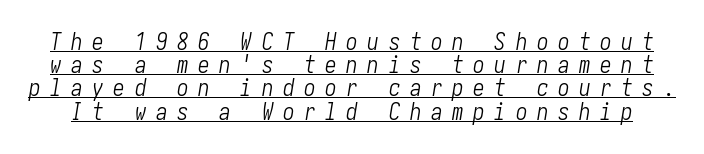
The image shows 23 px text type, italic (leaning right); set tight line spacing (1.01x), unusually wide letter spacing (+0.42 em), underlined.
